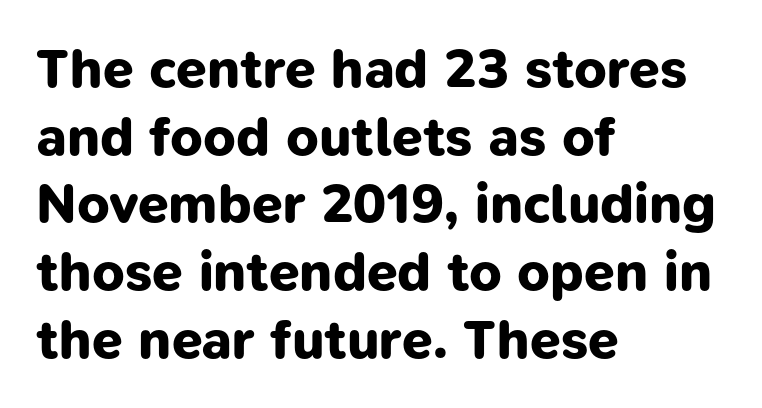
The image shows 55 px bold sans-serif type; set left-aligned, line spacing 1.23x, normal letter spacing, not underlined; low stroke contrast and a medium x-height.
